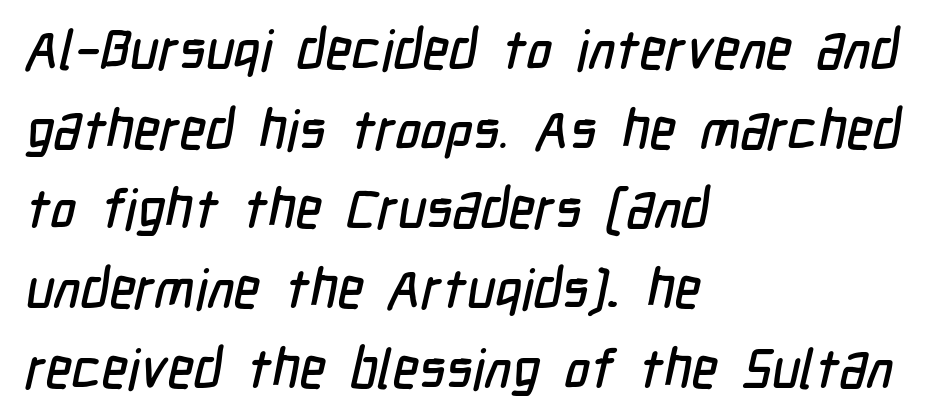
Q: Is the typeface a serif or a sans-serif typeface? A: Sans-serif.
Q: Is the text underlined? A: No.
Q: How is the paragraph aligned? A: Left-aligned.
Q: Is the spacing between letters normal or unusually wide? A: Normal.
Q: Is the spacing between lines tight, normal or loose? A: Normal.
Q: Width (condensed, normal, or wide)? A: Condensed.
Q: Stroke contrast? A: Low.
Q: x-height? A: Medium.
Q: Monospaced? A: No.
